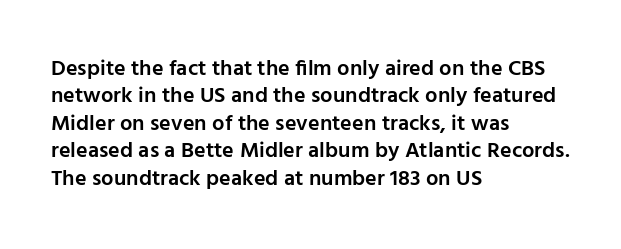
Horizontal bands of white between lines are of average thickness. The rendering keeps characters at their native spacing. The rendering anchors every line to the left-hand side. The type sits square on the baseline with zero lean.
